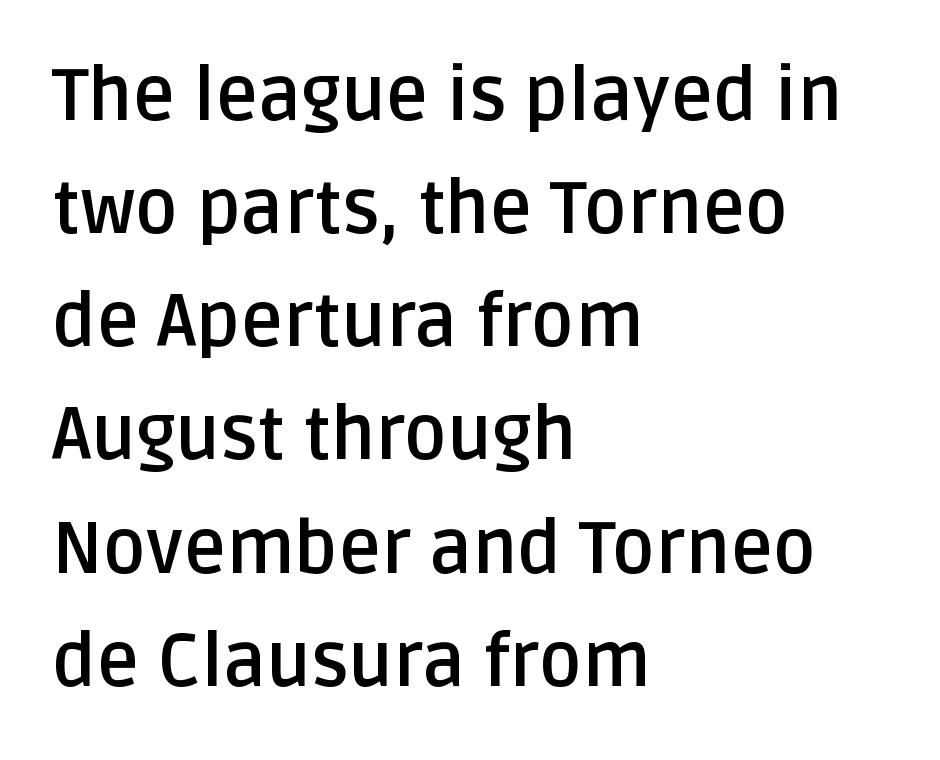
Horizontal bands of white between lines are of average thickness. Stroke terminals: plain, sans-serif. You could not count columns in this text — the font is proportionally spaced. The passage shown is emphatically bold.
